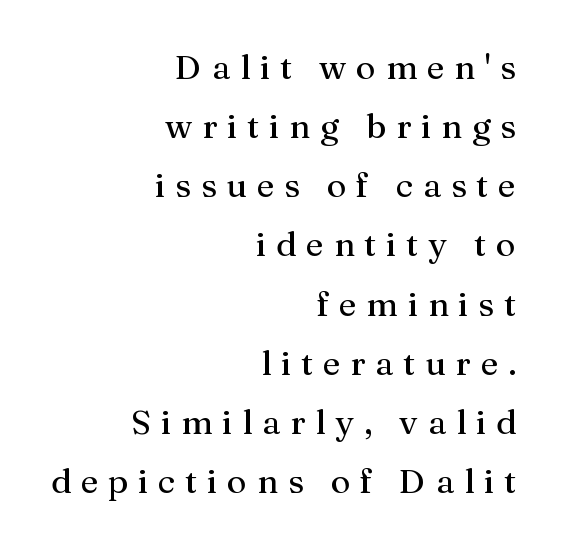
Q: Is the text bold? A: No.
Q: Is the text italic (slanted)? A: No, it is upright.
Q: Is the typeface a serif or a sans-serif typeface? A: Serif.
Q: Is the text underlined? A: No.
Q: How is the paragraph aligned? A: Right-aligned.
Q: Is the spacing between letters normal or unusually wide? A: Unusually wide.
Q: Width (condensed, normal, or wide)? A: Normal.
Q: Stroke contrast? A: Medium.
Q: x-height? A: Medium.
Q: Monospaced? A: No.
